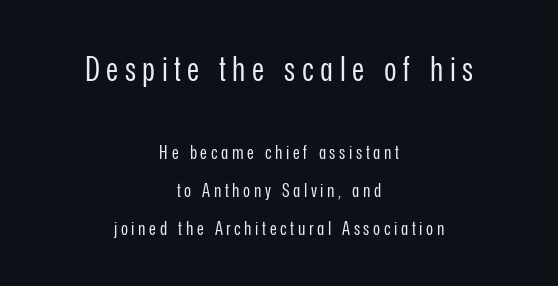
{"serif": "no", "italic": "no", "bold": "no", "weight": "regular", "width": "condensed", "stroke_contrast": "low", "x_height": "medium", "monospaced": "no", "underline": "no", "align": "center", "line_spacing": "loose", "line_spacing_ratio": 2.0, "larger_block": "first", "size_ratio": 1.79, "glyph_px": 34}
